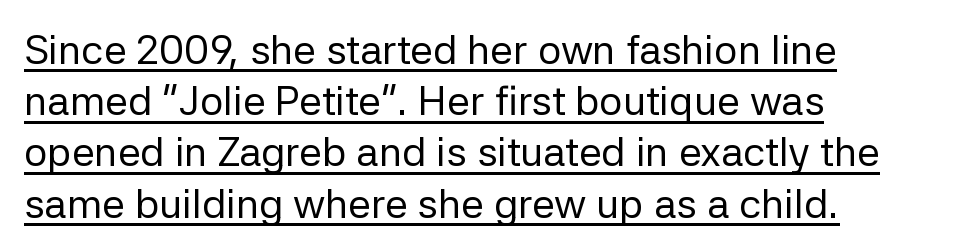
The image shows 41 px regular-weight sans-serif type, upright; set left-aligned, normal line spacing (1.25x), normal letter spacing, underlined; low stroke contrast and a medium x-height.
